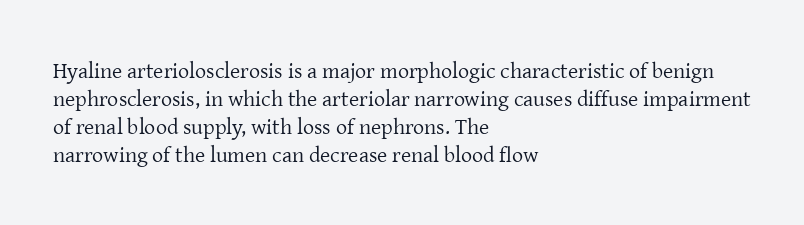
{"italic": "no", "bold": "no", "underline": "no", "align": "left", "line_spacing": "normal", "line_spacing_ratio": 1.28, "letter_spacing": "normal", "letter_spacing_em": 0.0, "glyph_px": 22}
